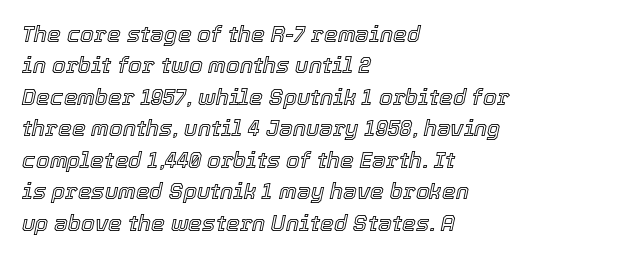
The image shows 22 px text type, italic (leaning right); set left-aligned, normal line spacing (1.43x), normal letter spacing, not underlined.
